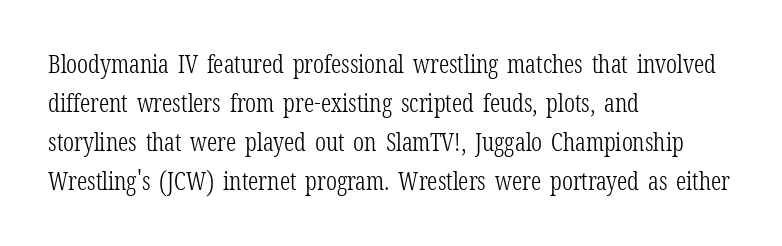
Q: Is the text bold? A: No.
Q: Is the text italic (slanted)? A: No, it is upright.
Q: Is the text underlined? A: No.
Q: How is the paragraph aligned? A: Left-aligned.
Q: Is the spacing between letters normal or unusually wide? A: Normal.
Q: Is the spacing between lines tight, normal or loose? A: Normal.
